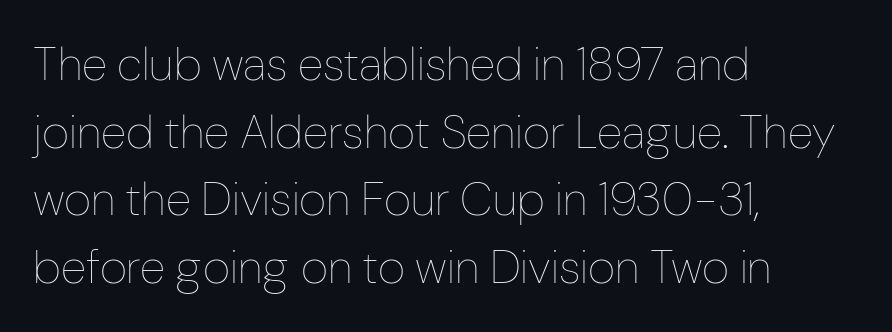
The image shows 47 px thin, condensed type, upright; set left-aligned, normal line spacing (1.44x), normal letter spacing, not underlined; low stroke contrast and a medium x-height.
